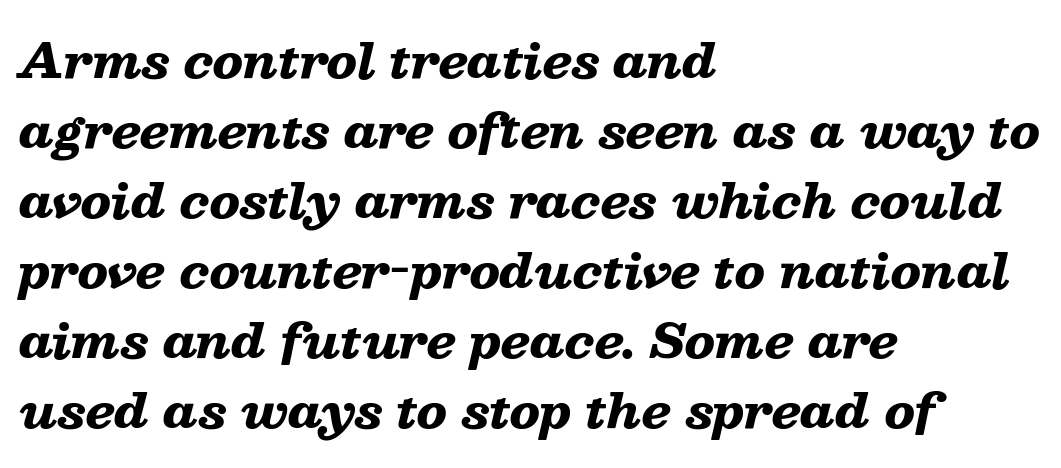
{"italic": "yes", "lean": "right", "slant_degrees": 13, "bold": "yes", "weight": "heavy", "width": "wide", "stroke_contrast": "low", "x_height": "medium", "monospaced": "no", "underline": "no", "align": "left", "line_spacing": "normal", "line_spacing_ratio": 1.49, "letter_spacing": "normal", "letter_spacing_em": 0.0, "glyph_px": 47}
